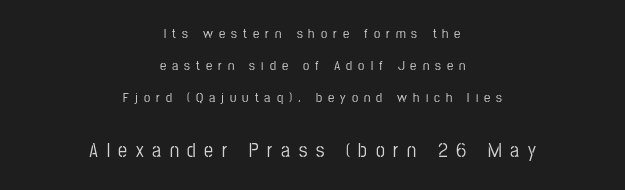
{"italic": "no", "underline": "no", "align": "center", "line_spacing": "loose", "line_spacing_ratio": 2.3, "letter_spacing": "wide", "letter_spacing_em": 0.43, "larger_block": "second", "size_ratio": 1.43, "glyph_px": 20}
